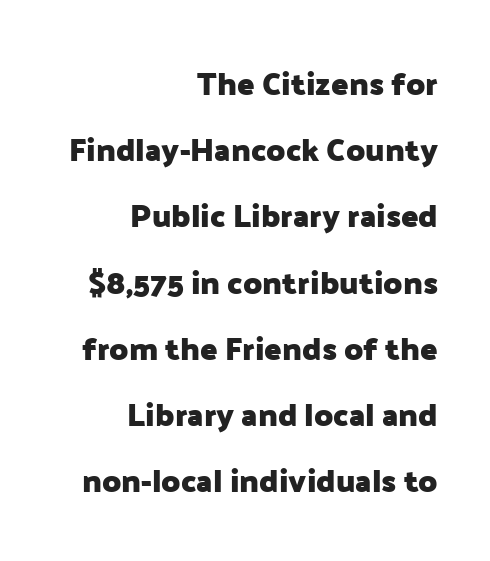
{"serif": "no", "italic": "no", "bold": "yes", "weight": "heavy", "width": "normal", "stroke_contrast": "low", "x_height": "medium", "monospaced": "no", "underline": "no", "align": "right", "line_spacing": "loose", "line_spacing_ratio": 2.07, "letter_spacing": "normal", "letter_spacing_em": 0.0, "glyph_px": 32}
